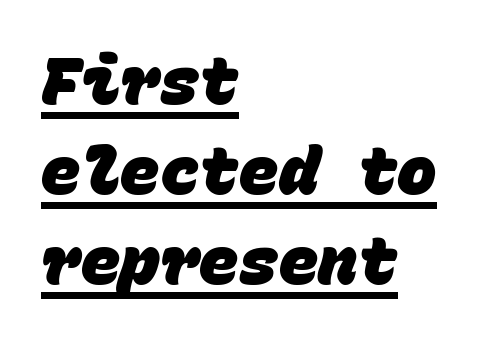
Which margin do the lines hug? The left one — the right edge is uneven. The lines sit at an ordinary, default distance from one another. Typesetter's note: full bold, strokes at maximum text heaviness. You can see a thin bar hugging the bottom of the glyphs.
